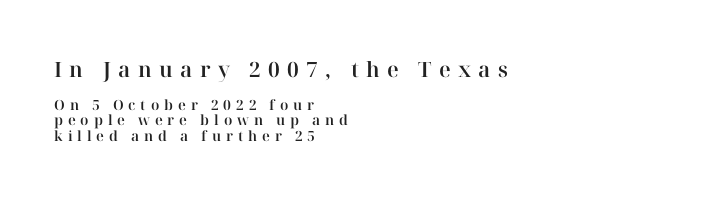
Q: Is the text italic (slanted)? A: No, it is upright.
Q: Is the text underlined? A: No.
Q: How is the paragraph aligned? A: Left-aligned.
Q: Is the spacing between letters normal or unusually wide? A: Unusually wide.
Q: Is the spacing between lines tight, normal or loose? A: Tight.
Q: Which block of text is set in a larger size, the first (top) or the second (bottom)? A: The first (top) one.
